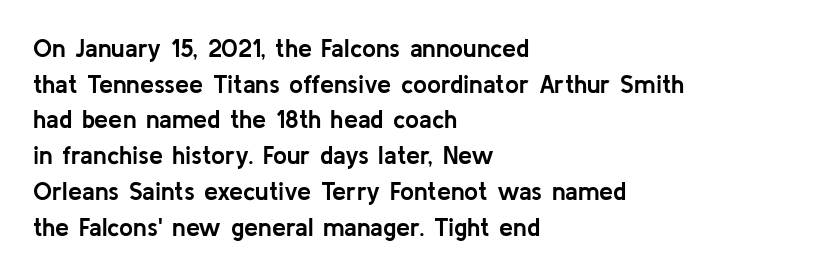
The image shows 25 px bold type, upright; set left-aligned, normal line spacing (1.43x), normal letter spacing, not underlined.
